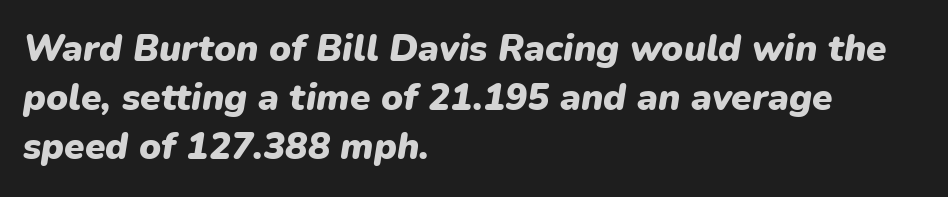
{"italic": "yes", "lean": "right", "slant_degrees": 9, "bold": "yes", "weight": "heavy", "width": "normal", "stroke_contrast": "low", "x_height": "medium", "monospaced": "no", "underline": "no", "align": "left", "line_spacing": "normal", "line_spacing_ratio": 1.33, "letter_spacing": "normal", "letter_spacing_em": 0.0, "glyph_px": 37}
